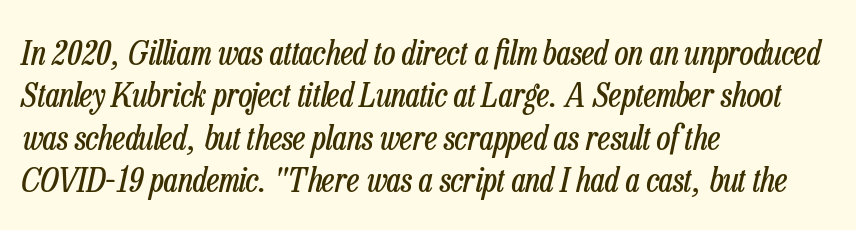
A student would call this left alignment; a typographer would say flush left, rag right. This rendering leaves character spacing at its baseline value. Descender tails drop into unmarked territory. This sample keeps an unexceptional amount of space between lines.
